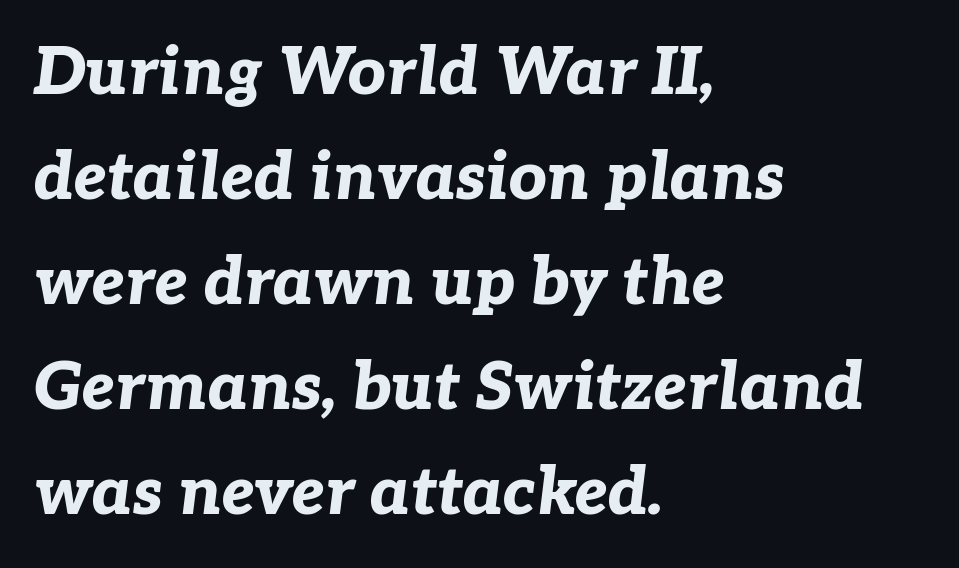
Q: Is the text bold? A: Yes.
Q: Is the text italic (slanted)? A: Yes, it leans right by about 7 degrees.
Q: Is the text underlined? A: No.
Q: How is the paragraph aligned? A: Left-aligned.
Q: Is the spacing between letters normal or unusually wide? A: Normal.
Q: Is the spacing between lines tight, normal or loose? A: Normal.
Q: Width (condensed, normal, or wide)? A: Normal.
Q: Stroke contrast? A: Low.
Q: x-height? A: Medium.
Q: Monospaced? A: No.
